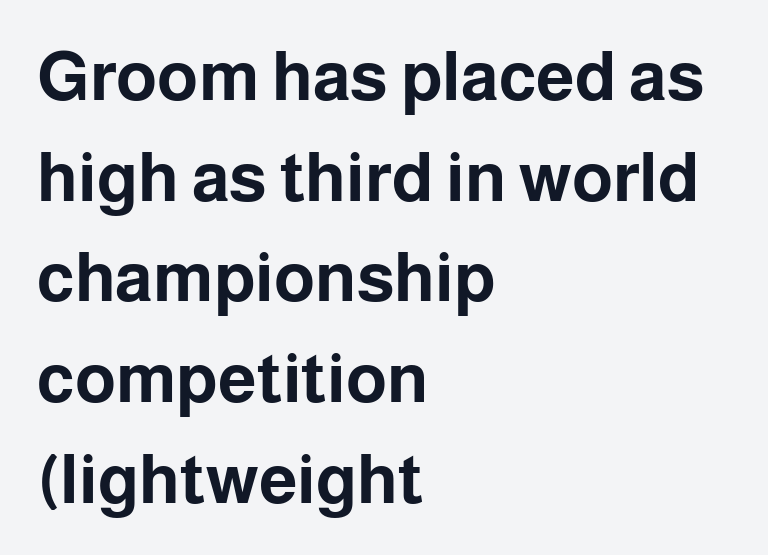
{"serif": "no", "italic": "no", "bold": "yes", "weight": "bold", "width": "normal", "stroke_contrast": "low", "x_height": "medium", "monospaced": "no", "underline": "no", "align": "left", "line_spacing": "normal", "line_spacing_ratio": 1.46, "letter_spacing": "normal", "letter_spacing_em": 0.0, "glyph_px": 69}
